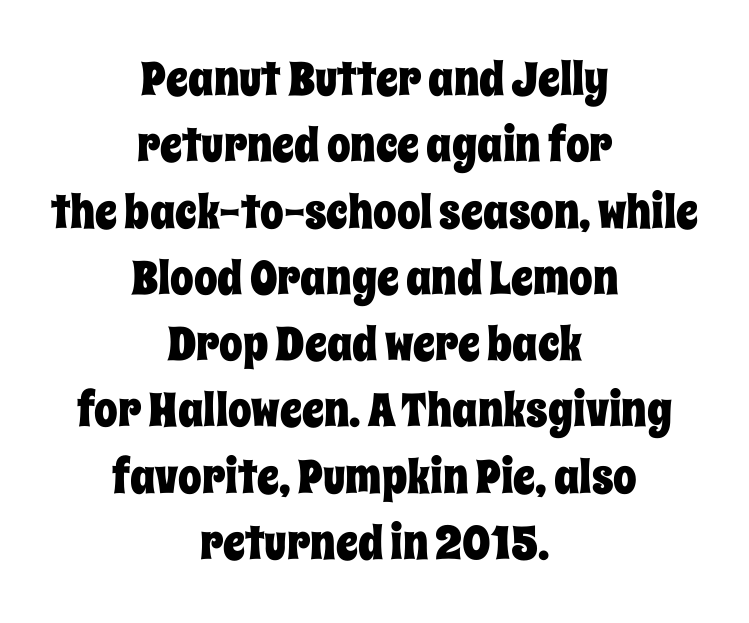
Q: Is the text italic (slanted)? A: No, it is upright.
Q: Is the text underlined? A: No.
Q: How is the paragraph aligned? A: Centered.
Q: Is the spacing between letters normal or unusually wide? A: Normal.
Q: Is the spacing between lines tight, normal or loose? A: Normal.
Q: Width (condensed, normal, or wide)? A: Condensed.
Q: Stroke contrast? A: Low.
Q: x-height? A: Large.
Q: Monospaced? A: No.
